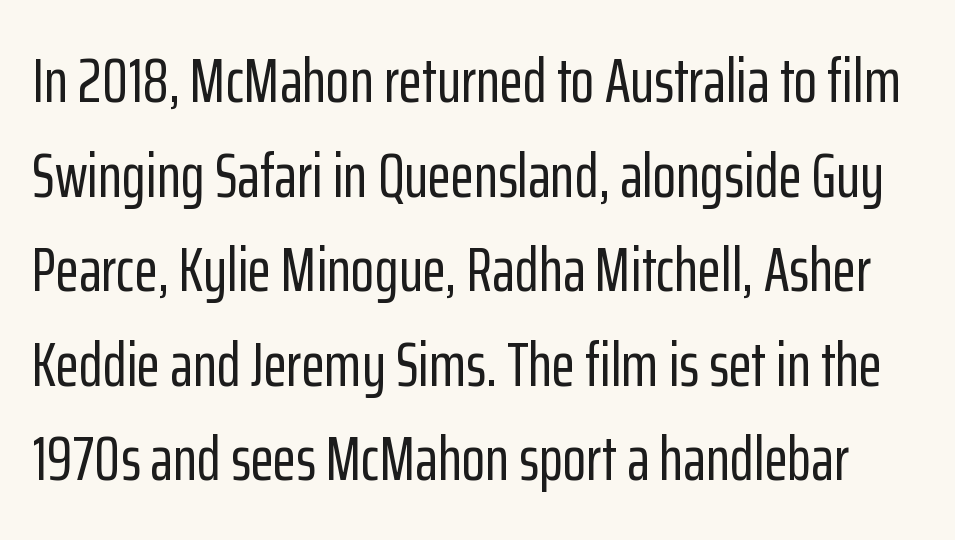
The passage shown is typeset with a sans-serif family. The letterforms sit shoulder to shoulder at normal distance. Type without underlining. The letters advance in unequal steps, a hallmark of proportional type. This is the regular roman posture of the typeface.
